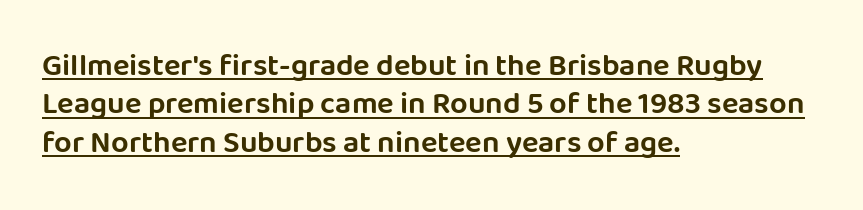
Q: Is the text italic (slanted)? A: No, it is upright.
Q: Is the typeface a serif or a sans-serif typeface? A: Sans-serif.
Q: Is the text underlined? A: Yes.
Q: How is the paragraph aligned? A: Left-aligned.
Q: Is the spacing between letters normal or unusually wide? A: Normal.
Q: Width (condensed, normal, or wide)? A: Normal.
Q: Stroke contrast? A: Low.
Q: x-height? A: Large.
Q: Monospaced? A: No.
